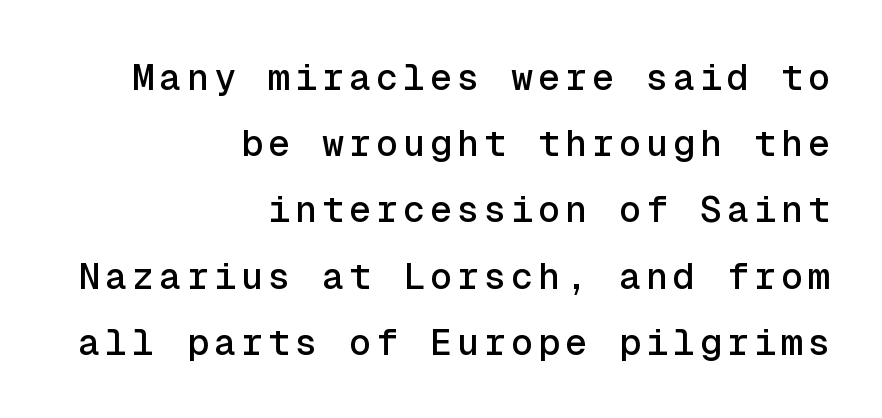
Does the type have serifs? No, each stem ends abruptly. Compared with a flush-left layout, this one pins lines to the opposite, right side. Ordinary non-slanted type is in use. The rendering uses typewriter-style spacing with identical character cells. Type without underlining.
